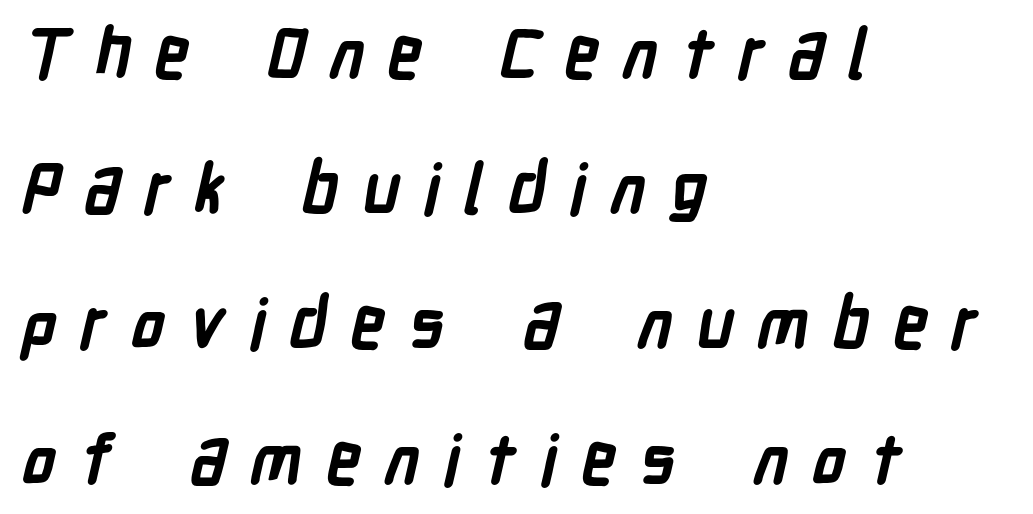
Q: Is the text bold? A: Yes.
Q: Is the typeface a serif or a sans-serif typeface? A: Sans-serif.
Q: Is the text underlined? A: No.
Q: How is the paragraph aligned? A: Left-aligned.
Q: Is the spacing between letters normal or unusually wide? A: Unusually wide.
Q: Is the spacing between lines tight, normal or loose? A: Loose.
Q: Width (condensed, normal, or wide)? A: Condensed.
Q: Stroke contrast? A: Low.
Q: x-height? A: Medium.
Q: Monospaced? A: No.
